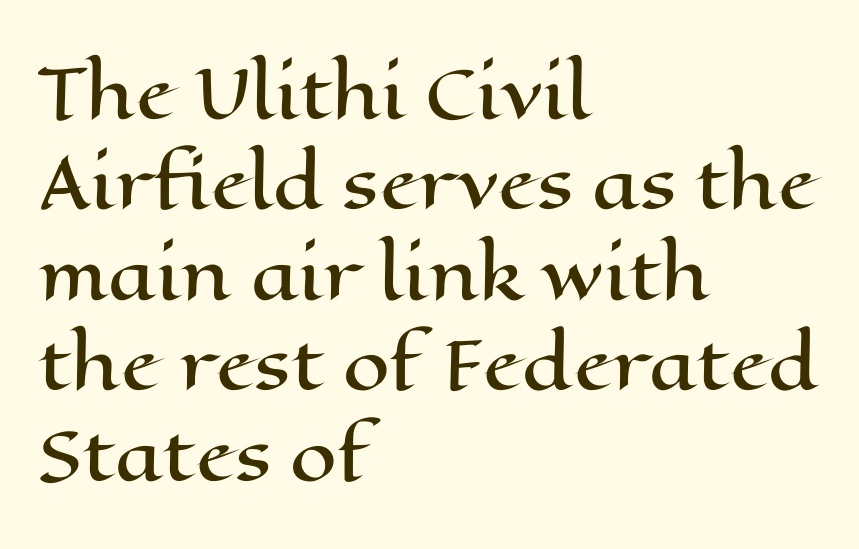
{"italic": "no", "width": "wide", "stroke_contrast": "high", "x_height": "medium", "monospaced": "no", "underline": "no", "align": "left", "line_spacing": "normal", "line_spacing_ratio": 1.35, "letter_spacing": "normal", "letter_spacing_em": 0.0, "glyph_px": 67}
